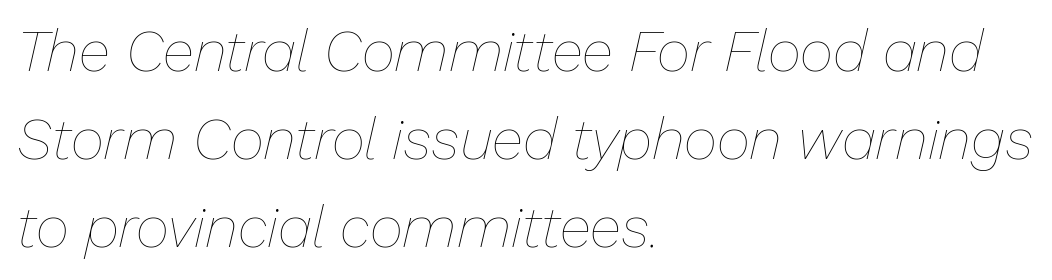
Vertical spacing — default. The setting favours the left margin, as ordinary paragraphs usually do. The gap between lines stays unmarked. The axis of the letterforms is tilted away from vertical. Students, note that the glyphs here touch the page at normal intervals. Varying glyph widths throughout — classic text-font behaviour.
